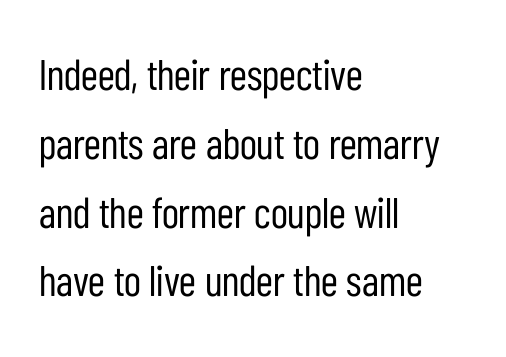
Stroke terminals: plain, sans-serif. Weight: not bold — regular or lighter. Caption: standard tracking, unaltered. The face used here is proportionally spaced, like ordinary book or web type. Leading matches the norm, producing a regular column. No italicization has been applied; the sample stays upright.
